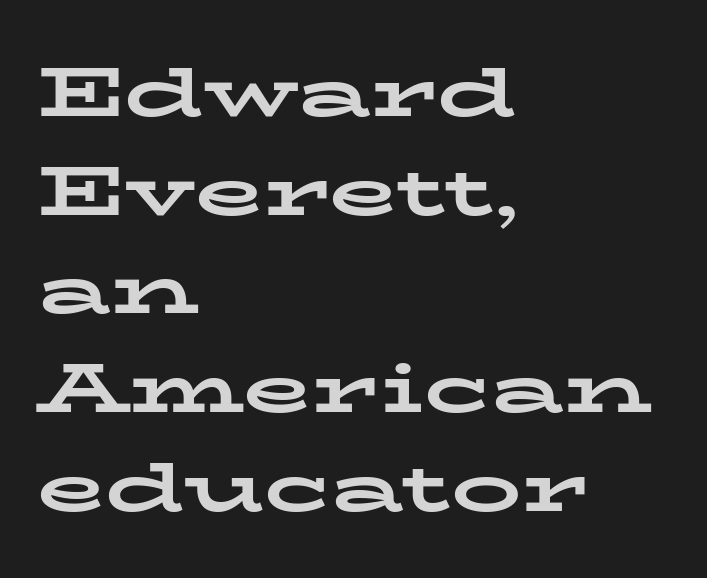
{"serif": "yes", "italic": "no", "bold": "yes", "weight": "bold", "width": "wide", "stroke_contrast": "low", "x_height": "medium", "monospaced": "no", "underline": "no", "align": "left", "line_spacing": "normal", "line_spacing_ratio": 1.41, "letter_spacing": "normal", "letter_spacing_em": 0.0, "glyph_px": 70}
